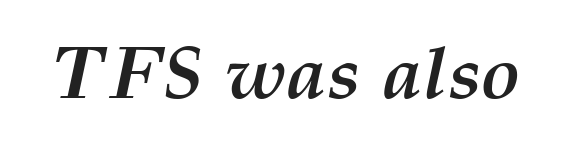
The image shows 74 px semibold type, italic (leaning right); set normal letter spacing, not underlined; medium stroke contrast and a medium x-height.
